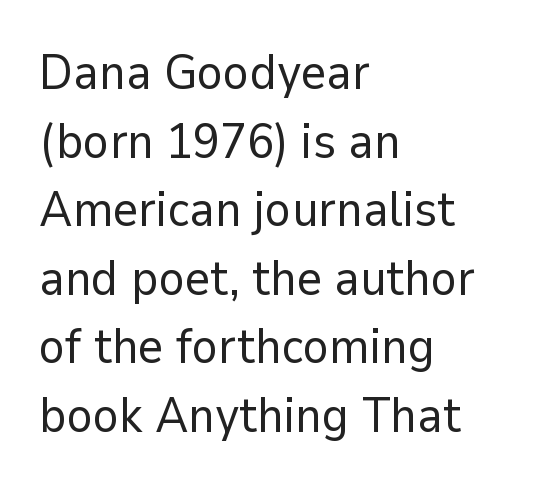
Regarding leading, the lines here are spaced in the standard way. Reading down the block, your eye returns to a fixed left position each line. Underlining? Definitely not there. You could not count columns in this text — the font is proportionally spaced. The font family rendered here belongs to the sans-serif group.
